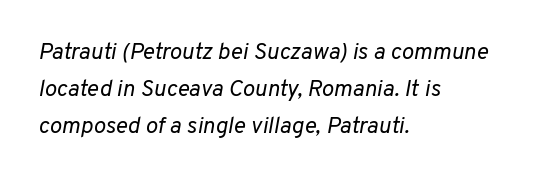
{"italic": "yes", "lean": "right", "slant_degrees": 10, "bold": "no", "underline": "no", "align": "left", "line_spacing": "normal", "line_spacing_ratio": 1.6, "letter_spacing": "normal", "letter_spacing_em": 0.0, "glyph_px": 23}
